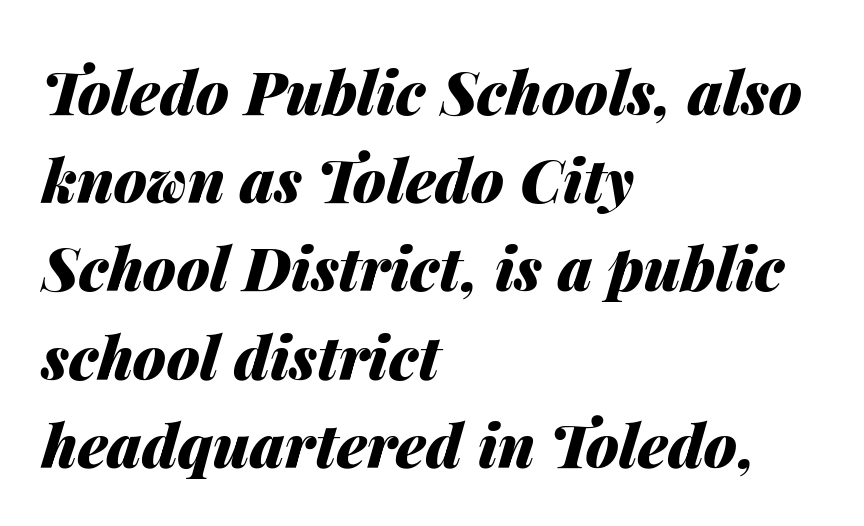
Q: Is the text bold? A: Yes.
Q: Is the text italic (slanted)? A: Yes, it leans right by about 14 degrees.
Q: Is the text underlined? A: No.
Q: How is the paragraph aligned? A: Left-aligned.
Q: Is the spacing between letters normal or unusually wide? A: Normal.
Q: Is the spacing between lines tight, normal or loose? A: Normal.
Q: Width (condensed, normal, or wide)? A: Normal.
Q: Stroke contrast? A: Medium.
Q: x-height? A: Medium.
Q: Monospaced? A: No.
